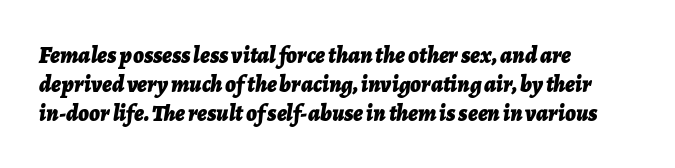
{"italic": "yes", "lean": "right", "slant_degrees": 7, "bold": "yes", "underline": "no", "align": "left", "line_spacing": "normal", "line_spacing_ratio": 1.26, "letter_spacing": "normal", "letter_spacing_em": 0.0, "glyph_px": 23}
